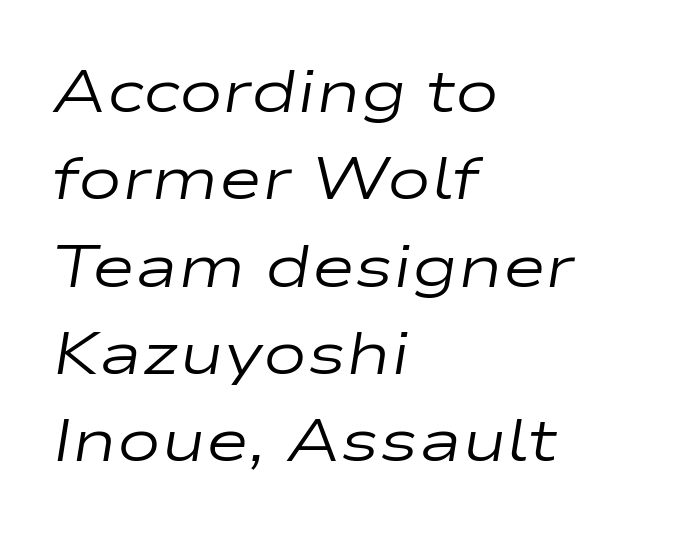
Tracking value appears to be zero — textbook default spacing. In terms of leading, this rendering sits right in the middle. Leftover space on each line is placed entirely after the last word. Looking at the ascenders, they clearly lean. Varying glyph widths throughout — classic text-font behaviour.
